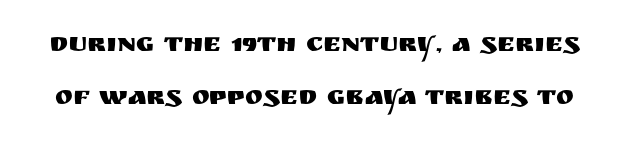
Letters rest on an invisible, unmarked baseline. No extra tracking has been applied to these lines. Rows of type keep a wide berth in the vertical direction. Style check: upright.
